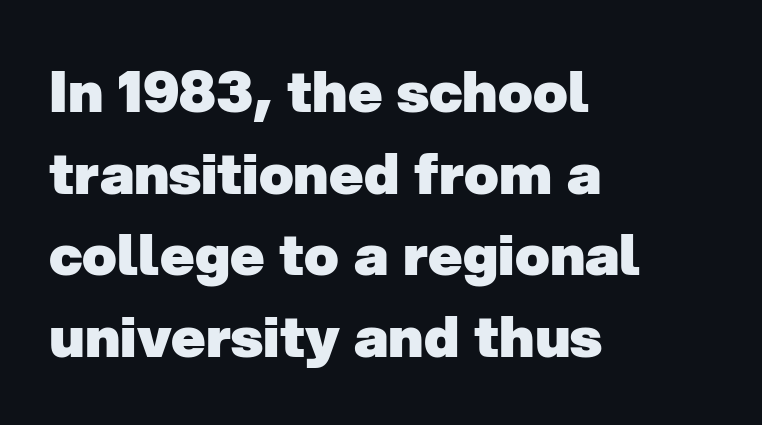
Q: Is the text bold? A: Yes.
Q: Is the typeface a serif or a sans-serif typeface? A: Sans-serif.
Q: Is the text underlined? A: No.
Q: How is the paragraph aligned? A: Left-aligned.
Q: Is the spacing between letters normal or unusually wide? A: Normal.
Q: Is the spacing between lines tight, normal or loose? A: Normal.
Q: Width (condensed, normal, or wide)? A: Normal.
Q: Stroke contrast? A: Low.
Q: x-height? A: Medium.
Q: Monospaced? A: No.
